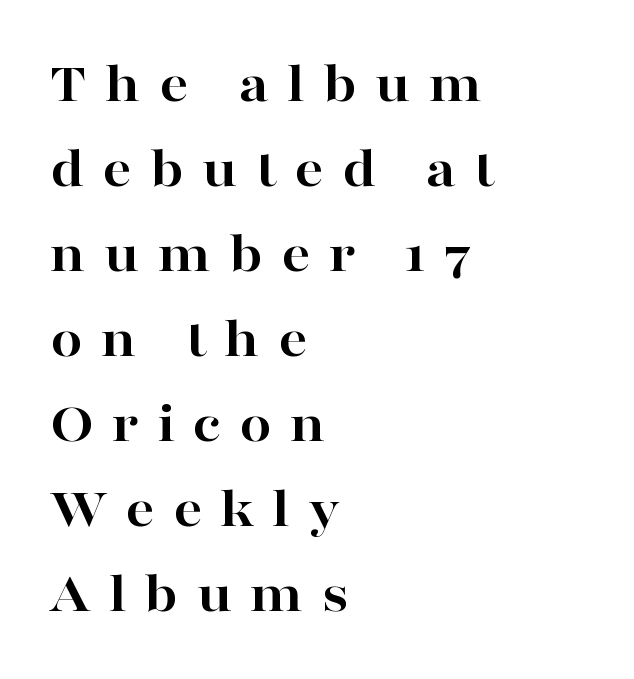
Q: Is the text bold? A: Yes.
Q: Is the text italic (slanted)? A: No, it is upright.
Q: Is the typeface a serif or a sans-serif typeface? A: Serif.
Q: Is the text underlined? A: No.
Q: How is the paragraph aligned? A: Left-aligned.
Q: Is the spacing between letters normal or unusually wide? A: Unusually wide.
Q: Is the spacing between lines tight, normal or loose? A: Normal.
Q: Width (condensed, normal, or wide)? A: Wide.
Q: Stroke contrast? A: High.
Q: x-height? A: Medium.
Q: Monospaced? A: No.
